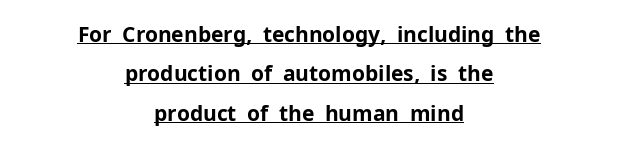
The image shows 21 px bold type, upright; set centered, line spacing 1.88x, normal letter spacing, underlined.
